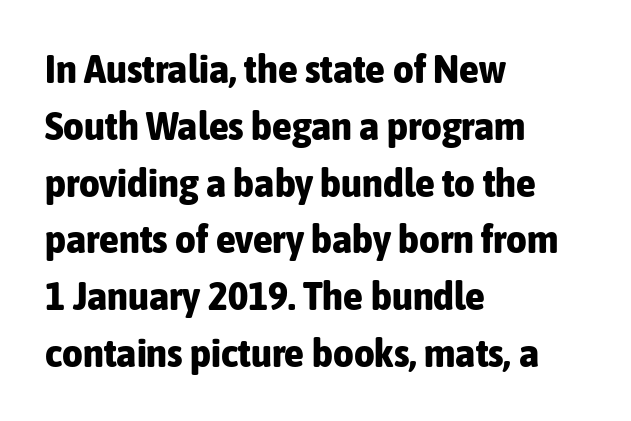
Q: Is the text bold? A: Yes.
Q: Is the text italic (slanted)? A: No, it is upright.
Q: Is the typeface a serif or a sans-serif typeface? A: Sans-serif.
Q: Is the text underlined? A: No.
Q: How is the paragraph aligned? A: Left-aligned.
Q: Is the spacing between letters normal or unusually wide? A: Normal.
Q: Is the spacing between lines tight, normal or loose? A: Normal.
Q: Width (condensed, normal, or wide)? A: Condensed.
Q: Stroke contrast? A: Low.
Q: x-height? A: Medium.
Q: Monospaced? A: No.
